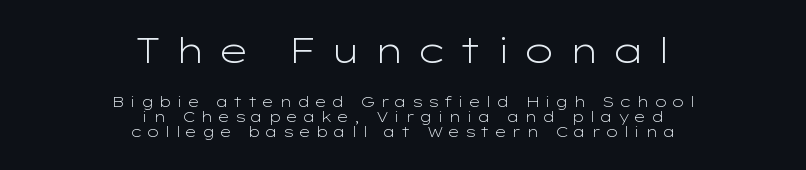
Any mark beneath the type? The region is blank. The whitespace from short lines is split evenly between both sides. In terms of letterform style, serifs are entirely absent. Quick note: interline space is minimal. Heaviness? Minimal to ordinary, like unemphasized prose. These lines are rendered in a variable-pitch font.
